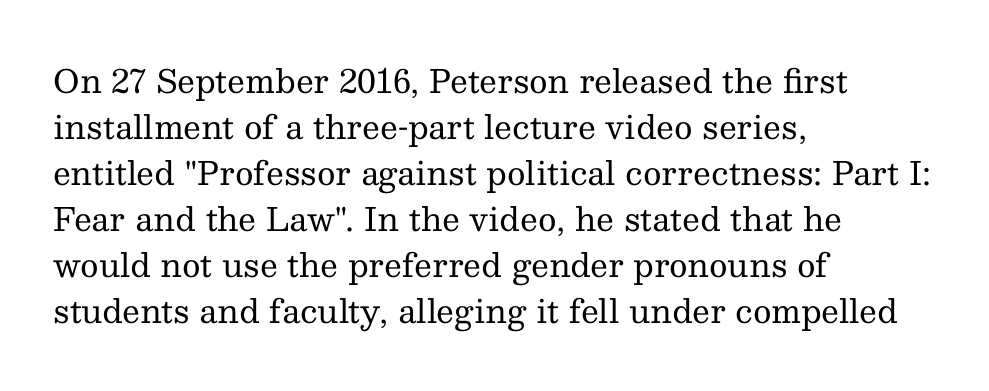
The image shows 32 px regular-weight serif type, upright; set left-aligned, normal line spacing (1.44x), normal letter spacing, not underlined; medium stroke contrast and a medium x-height.
